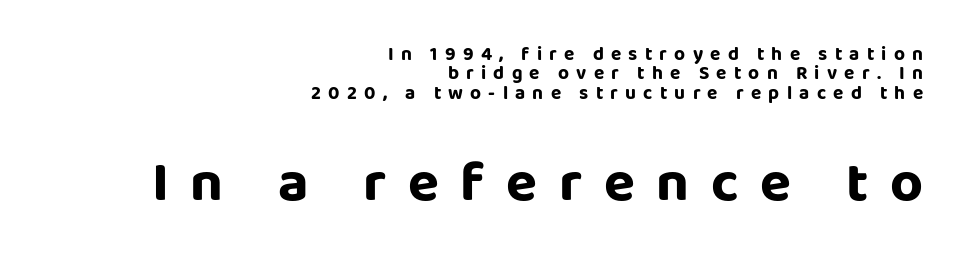
{"serif": "no", "italic": "no", "width": "normal", "stroke_contrast": "low", "x_height": "large", "monospaced": "no", "underline": "no", "align": "right", "line_spacing": "tight", "line_spacing_ratio": 1.02, "letter_spacing": "wide", "letter_spacing_em": 0.38, "larger_block": "second", "size_ratio": 3.0, "glyph_px": 57}
